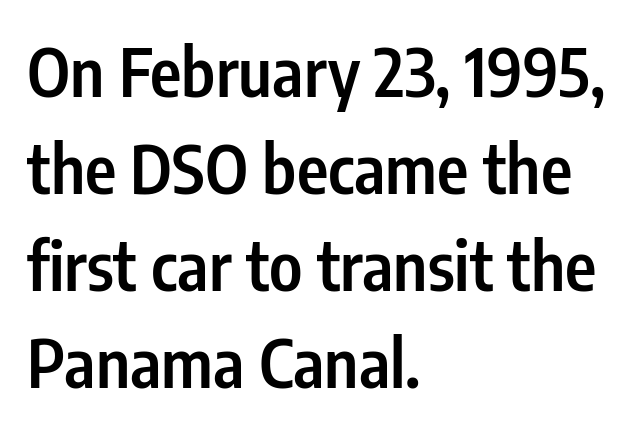
The image shows 67 px semibold, condensed sans-serif type, upright; set left-aligned, normal line spacing (1.45x), normal letter spacing, not underlined; low stroke contrast and a medium x-height.
